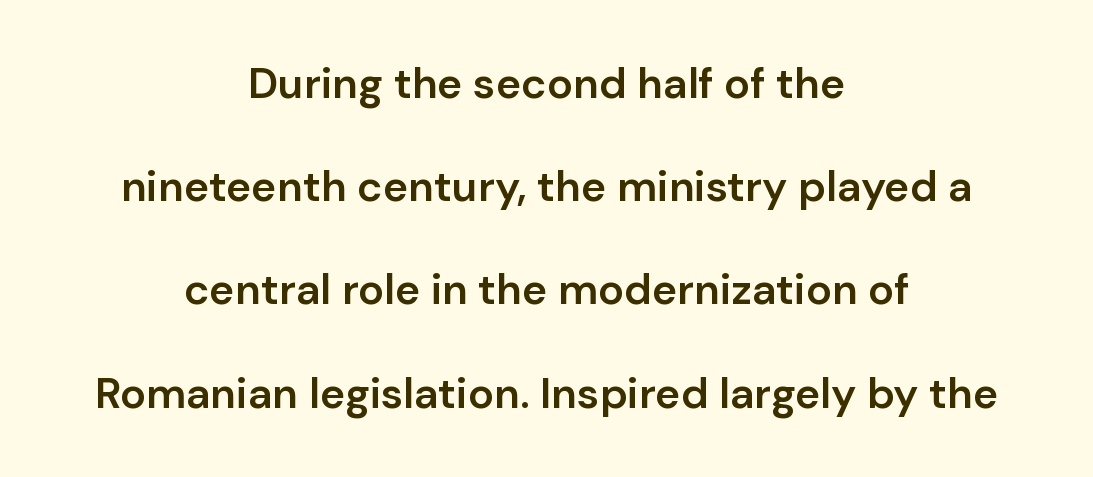
Q: Is the text bold? A: Semi-bold.
Q: Is the text italic (slanted)? A: No, it is upright.
Q: Is the typeface a serif or a sans-serif typeface? A: Sans-serif.
Q: Is the text underlined? A: No.
Q: How is the paragraph aligned? A: Centered.
Q: Is the spacing between letters normal or unusually wide? A: Normal.
Q: Is the spacing between lines tight, normal or loose? A: Loose.
Q: Width (condensed, normal, or wide)? A: Normal.
Q: Stroke contrast? A: Low.
Q: x-height? A: Medium.
Q: Monospaced? A: No.
